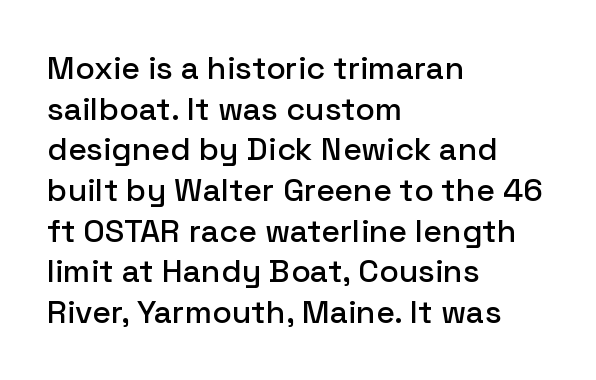
Q: Is the text italic (slanted)? A: No, it is upright.
Q: Is the typeface a serif or a sans-serif typeface? A: Sans-serif.
Q: Is the text underlined? A: No.
Q: How is the paragraph aligned? A: Left-aligned.
Q: Is the spacing between letters normal or unusually wide? A: Normal.
Q: Is the spacing between lines tight, normal or loose? A: Normal.
Q: Width (condensed, normal, or wide)? A: Normal.
Q: Stroke contrast? A: Low.
Q: x-height? A: Medium.
Q: Monospaced? A: No.
